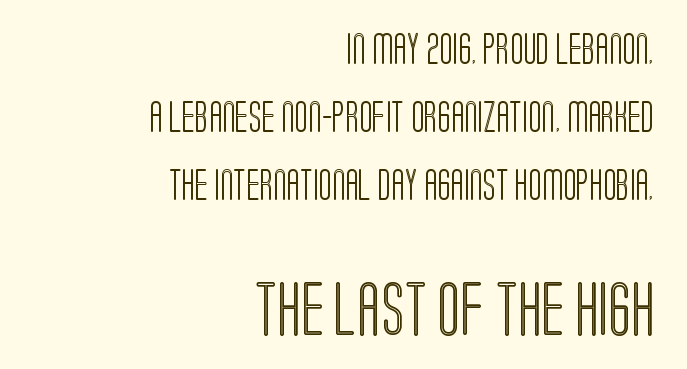
Q: Is the text italic (slanted)? A: No, it is upright.
Q: Is the text underlined? A: No.
Q: How is the paragraph aligned? A: Right-aligned.
Q: Is the spacing between letters normal or unusually wide? A: Normal.
Q: Is the spacing between lines tight, normal or loose? A: Loose.
Q: Which block of text is set in a larger size, the first (top) or the second (bottom)? A: The second (bottom) one.
Q: Width (condensed, normal, or wide)? A: Condensed.
Q: x-height? A: Large.
Q: Monospaced? A: No.
